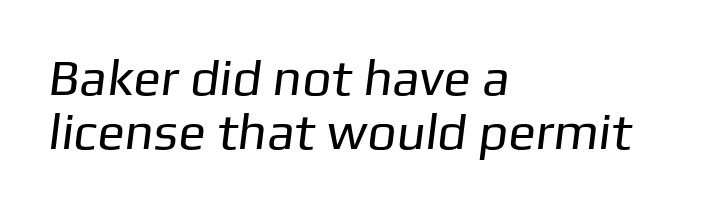
{"serif": "no", "bold": "no", "weight": "regular", "width": "normal", "stroke_contrast": "low", "x_height": "medium", "monospaced": "no", "underline": "no", "align": "left", "line_spacing": "tight", "line_spacing_ratio": 1.06, "letter_spacing": "normal", "letter_spacing_em": 0.0, "glyph_px": 51}
